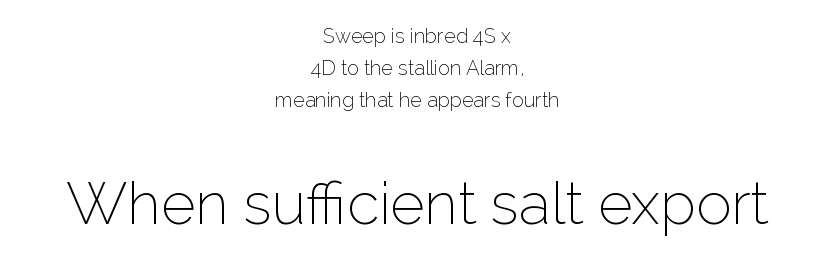
{"serif": "no", "italic": "no", "bold": "no", "weight": "thin", "width": "normal", "stroke_contrast": "low", "x_height": "medium", "monospaced": "no", "underline": "no", "align": "center", "line_spacing": "normal", "line_spacing_ratio": 1.61, "letter_spacing": "normal", "letter_spacing_em": 0.0, "larger_block": "second", "size_ratio": 2.95, "glyph_px": 59}
